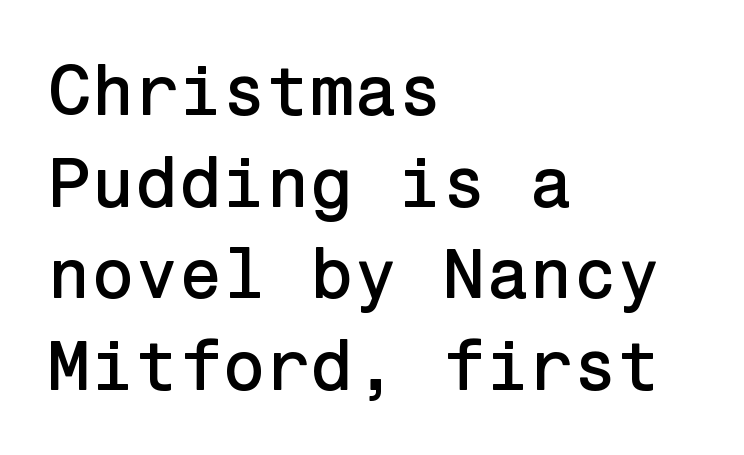
Upright lettering throughout. To sum up the face: it is a sans, with no serifs. The text block is weighted toward the left margin, trailing off unevenly rightward. Caption: standard tracking, unaltered. The lines sit at an ordinary, default distance from one another. Descenders hang freely into open space.
